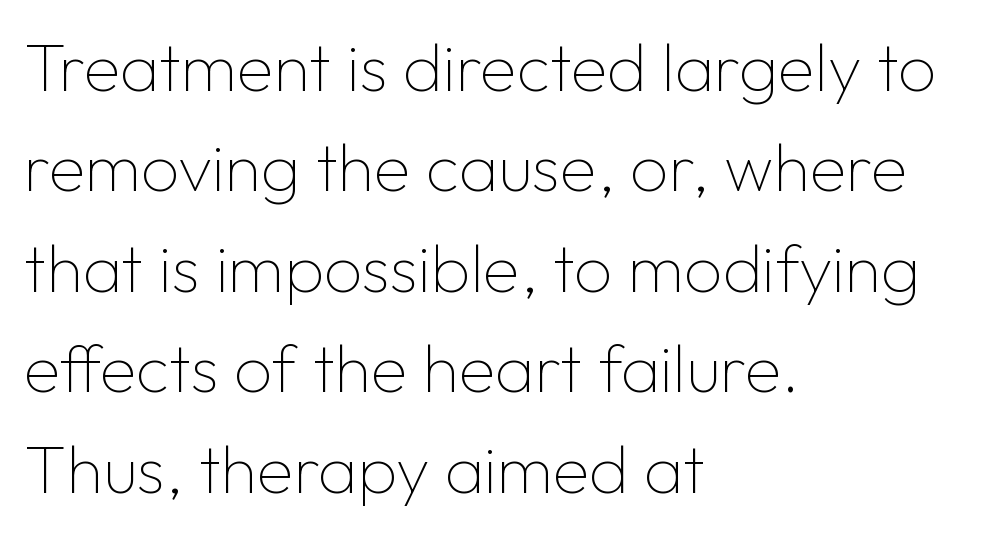
The image shows 67 px thin sans-serif type, upright; set left-aligned, normal line spacing (1.5x), normal letter spacing, not underlined; low stroke contrast and a medium x-height.
